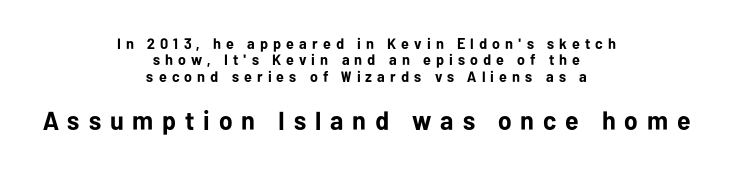
Closely set lines give the paragraph a compact silhouette. The typography opts for an upright posture over an oblique one. Typesetter's note — lower block bumped up in size, upper block left smaller. Only glyphs here, with clear space below each row.
